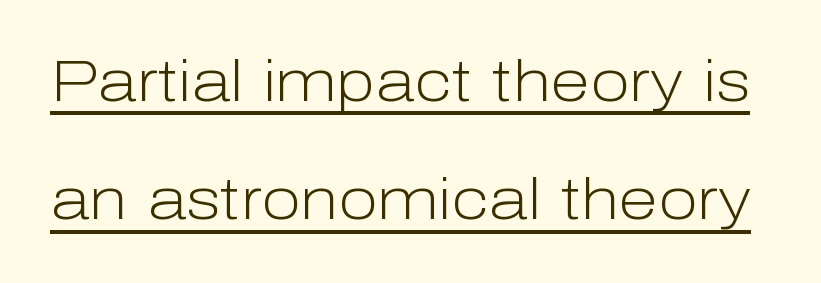
{"serif": "no", "italic": "no", "bold": "no", "weight": "light", "width": "normal", "stroke_contrast": "low", "x_height": "medium", "monospaced": "no", "underline": "yes", "line_spacing": "loose", "line_spacing_ratio": 2.04, "letter_spacing": "normal", "letter_spacing_em": 0.0, "glyph_px": 58}
